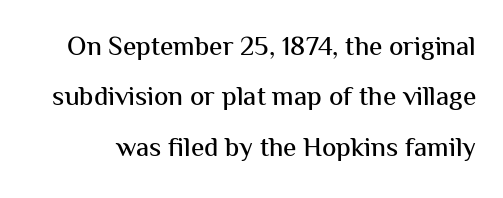
Q: Is the text italic (slanted)? A: No, it is upright.
Q: Is the text underlined? A: No.
Q: Is the spacing between letters normal or unusually wide? A: Normal.
